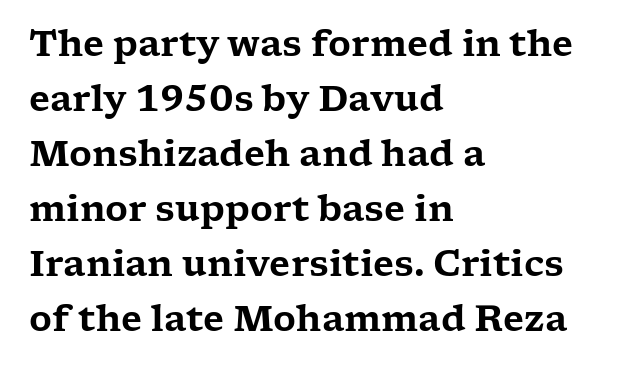
{"serif": "yes", "italic": "no", "width": "wide", "stroke_contrast": "low", "x_height": "medium", "monospaced": "no", "underline": "no", "align": "left", "line_spacing": "normal", "line_spacing_ratio": 1.57, "letter_spacing": "normal", "letter_spacing_em": 0.0, "glyph_px": 35}
